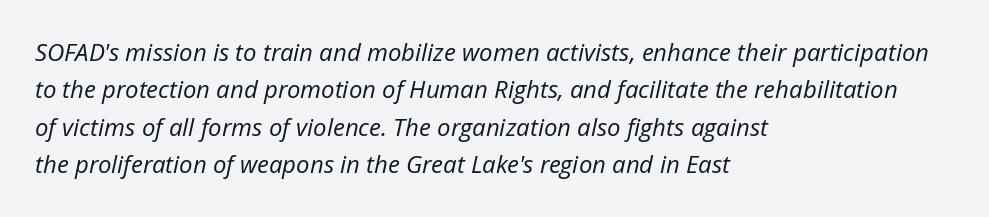
The image shows 24 px text type, italic (leaning right); set left-aligned, normal line spacing (1.56x), normal letter spacing, not underlined.
